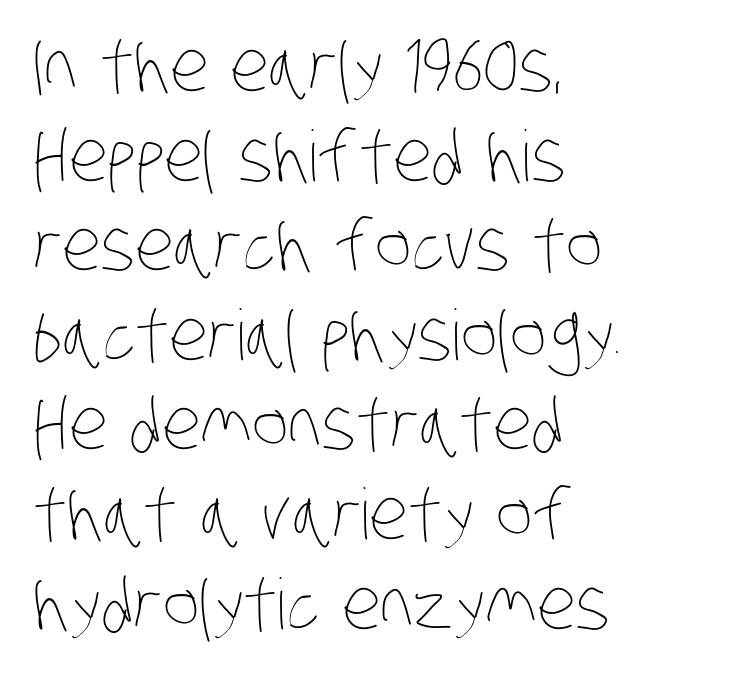
Q: Is the text bold? A: No.
Q: Is the text underlined? A: No.
Q: How is the paragraph aligned? A: Left-aligned.
Q: Is the spacing between letters normal or unusually wide? A: Normal.
Q: Is the spacing between lines tight, normal or loose? A: Normal.
Q: Width (condensed, normal, or wide)? A: Condensed.
Q: Stroke contrast? A: Low.
Q: x-height? A: Large.
Q: Monospaced? A: No.
